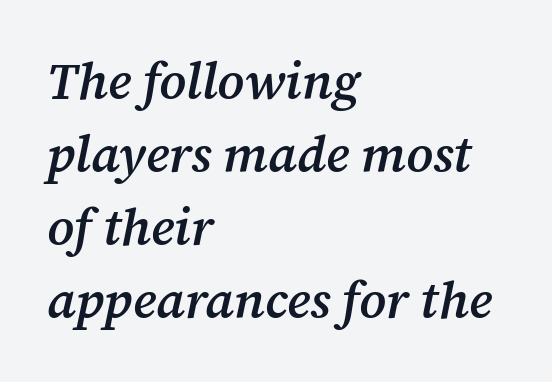
Nobody drew a line under any word here. Compared with a centered layout, this one pins lines to the left instead. It's the slanting kind of type. The vertical gap from one line to the next is medium.
